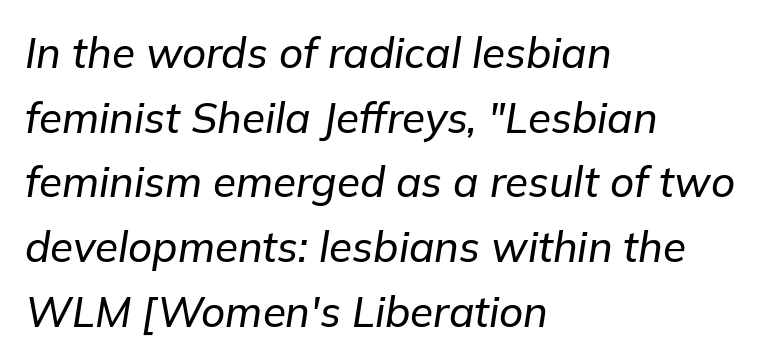
Q: Is the text italic (slanted)? A: Yes, it leans right by about 9 degrees.
Q: Is the text underlined? A: No.
Q: How is the paragraph aligned? A: Left-aligned.
Q: Is the spacing between letters normal or unusually wide? A: Normal.
Q: Is the spacing between lines tight, normal or loose? A: Normal.
Q: Width (condensed, normal, or wide)? A: Normal.
Q: Stroke contrast? A: Low.
Q: x-height? A: Medium.
Q: Monospaced? A: No.
